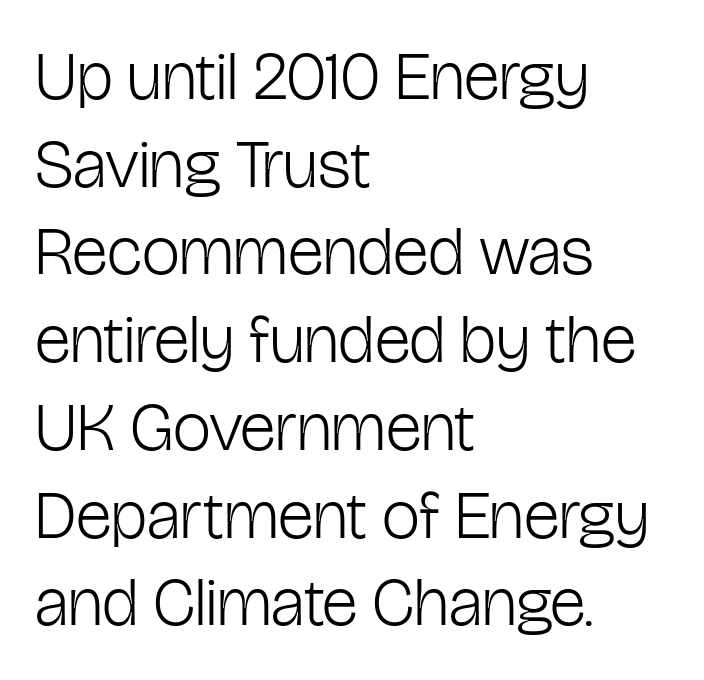
Q: Is the text bold? A: No.
Q: Is the text italic (slanted)? A: No, it is upright.
Q: Is the typeface a serif or a sans-serif typeface? A: Sans-serif.
Q: Is the text underlined? A: No.
Q: How is the paragraph aligned? A: Left-aligned.
Q: Is the spacing between letters normal or unusually wide? A: Normal.
Q: Is the spacing between lines tight, normal or loose? A: Normal.
Q: Width (condensed, normal, or wide)? A: Condensed.
Q: Stroke contrast? A: Low.
Q: x-height? A: Medium.
Q: Monospaced? A: No.
